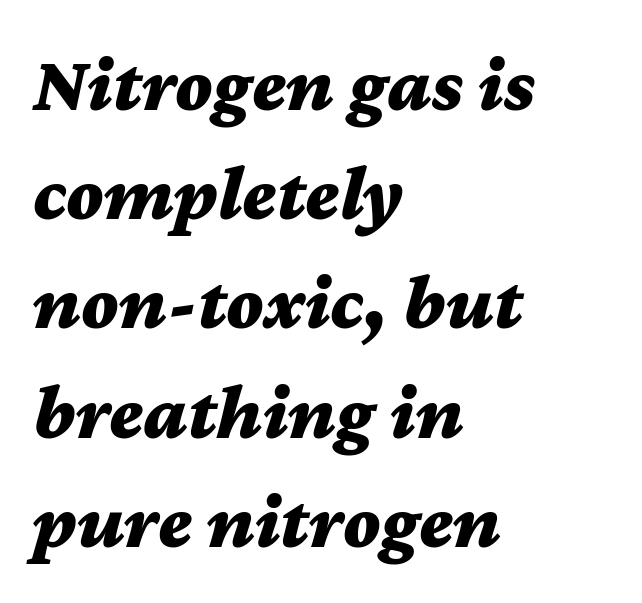
Q: Is the text bold? A: Yes.
Q: Is the text italic (slanted)? A: Yes, it leans right by about 12 degrees.
Q: Is the text underlined? A: No.
Q: How is the paragraph aligned? A: Left-aligned.
Q: Is the spacing between letters normal or unusually wide? A: Normal.
Q: Is the spacing between lines tight, normal or loose? A: Normal.
Q: Width (condensed, normal, or wide)? A: Wide.
Q: Stroke contrast? A: Medium.
Q: x-height? A: Medium.
Q: Monospaced? A: No.
